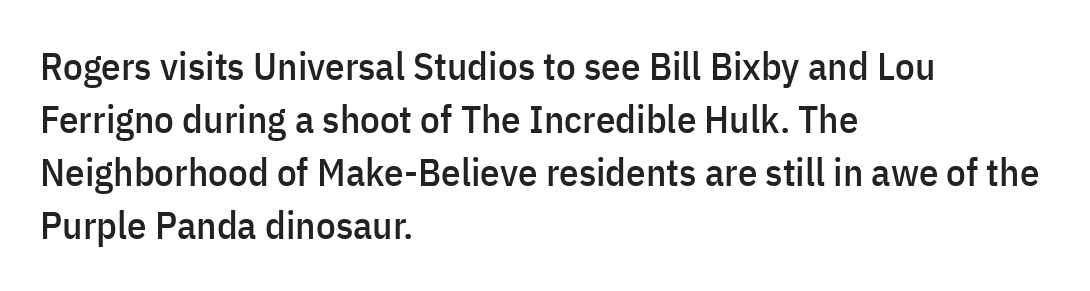
The image shows 39 px condensed sans-serif type, upright; set left-aligned, normal line spacing (1.36x), normal letter spacing, not underlined; low stroke contrast and a medium x-height.
